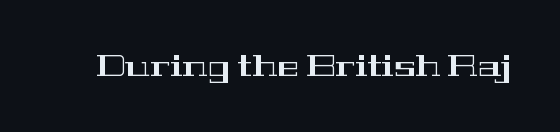
This is the regular roman posture of the typeface. This sample has the flowing, uneven cadence of proportional lettering. The rendering keeps characters at their native spacing. The string is rendered with underlining switched off.
